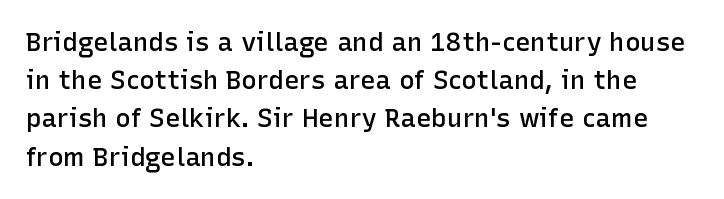
{"italic": "no", "bold": "semi", "underline": "no", "align": "left", "line_spacing": "normal", "line_spacing_ratio": 1.47, "letter_spacing": "normal", "letter_spacing_em": 0.0, "glyph_px": 26}
